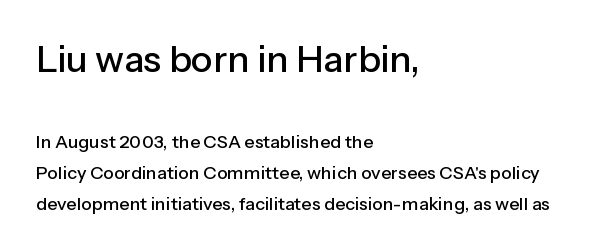
Posture: vertical. Nobody touched the tracking dial on this one. Nothing sits at the stroke ends, so this counts as sans-serif. Each row of text sits above clean, open space. Each letter keeps its own natural width here, so spacing adapts to shape.
